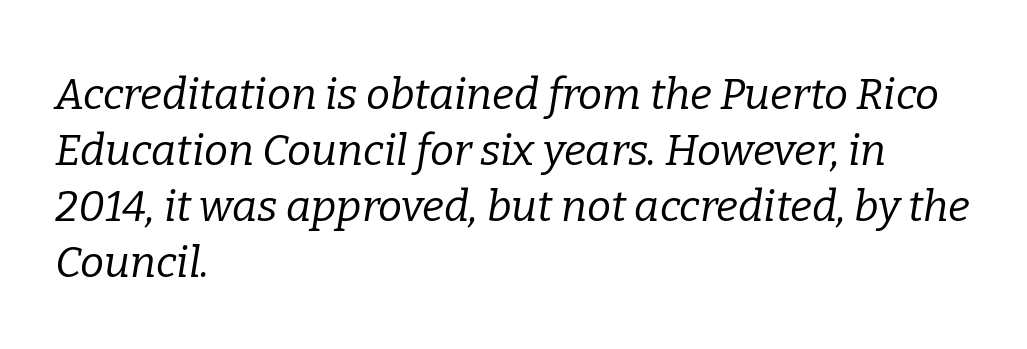
{"serif": "yes", "italic": "yes", "lean": "right", "slant_degrees": 9, "bold": "no", "weight": "regular", "width": "normal", "stroke_contrast": "low", "x_height": "medium", "monospaced": "no", "underline": "no", "align": "left", "line_spacing": "normal", "line_spacing_ratio": 1.3, "letter_spacing": "normal", "letter_spacing_em": 0.0, "glyph_px": 43}
